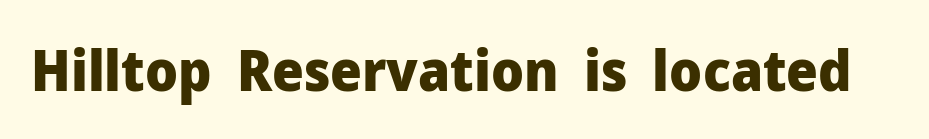
{"serif": "no", "italic": "no", "bold": "yes", "weight": "heavy", "width": "normal", "stroke_contrast": "low", "x_height": "medium", "monospaced": "no", "underline": "no", "letter_spacing": "normal", "letter_spacing_em": 0.0, "glyph_px": 56}
